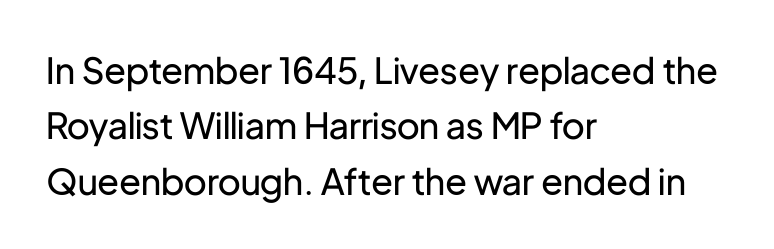
Students, note that the glyphs here touch the page at normal intervals. Upright lettering throughout. Words float on clear page, feet unadorned. Regular leading. The letterforms sit at book weight or below.
